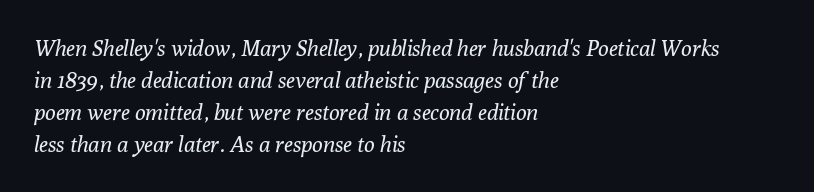
{"italic": "yes", "lean": "right", "slant_degrees": 10, "bold": "no", "underline": "no", "align": "left", "line_spacing": "normal", "line_spacing_ratio": 1.46, "letter_spacing": "normal", "letter_spacing_em": 0.0, "glyph_px": 22}
